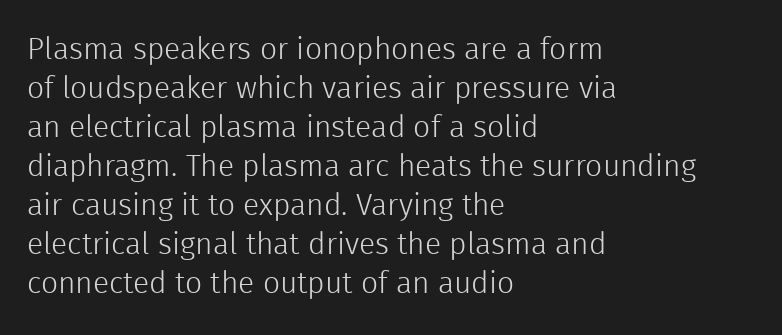
Q: Is the text bold? A: No.
Q: Is the text italic (slanted)? A: No, it is upright.
Q: Is the typeface a serif or a sans-serif typeface? A: Sans-serif.
Q: Is the text underlined? A: No.
Q: How is the paragraph aligned? A: Left-aligned.
Q: Is the spacing between letters normal or unusually wide? A: Normal.
Q: Is the spacing between lines tight, normal or loose? A: Normal.
Q: Width (condensed, normal, or wide)? A: Normal.
Q: x-height? A: Medium.
Q: Monospaced? A: No.
